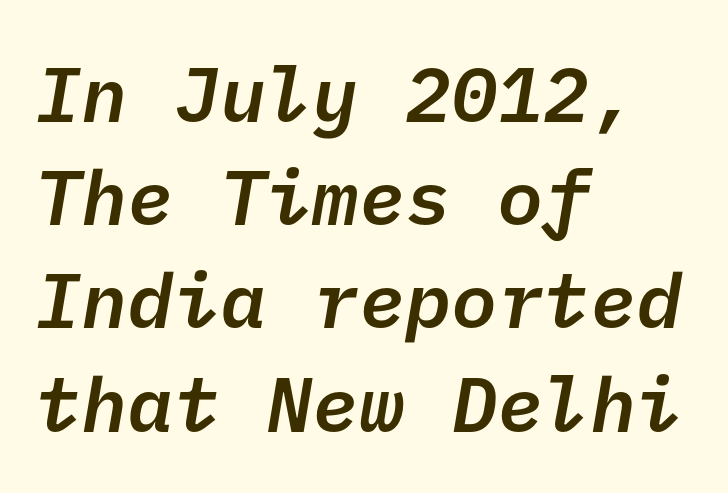
Q: Is the text bold? A: Semi-bold.
Q: Is the typeface a serif or a sans-serif typeface? A: Sans-serif.
Q: Is the text underlined? A: No.
Q: How is the paragraph aligned? A: Left-aligned.
Q: Is the spacing between letters normal or unusually wide? A: Normal.
Q: Is the spacing between lines tight, normal or loose? A: Normal.
Q: Width (condensed, normal, or wide)? A: Normal.
Q: Stroke contrast? A: Low.
Q: x-height? A: Medium.
